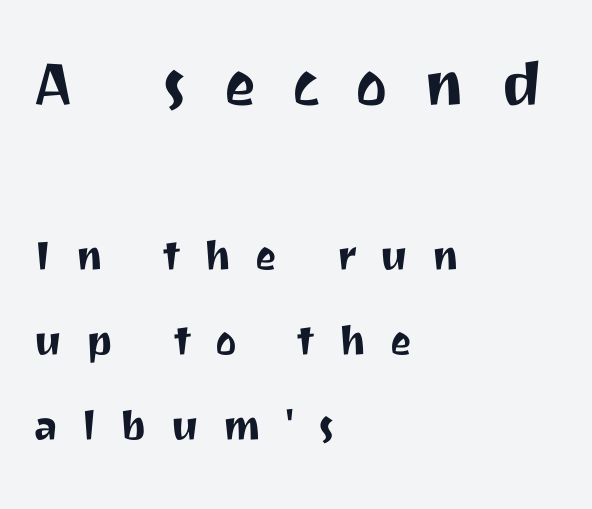
Q: Is the text italic (slanted)? A: No, it is upright.
Q: Is the typeface a serif or a sans-serif typeface? A: Sans-serif.
Q: Is the text underlined? A: No.
Q: How is the paragraph aligned? A: Left-aligned.
Q: Is the spacing between letters normal or unusually wide? A: Unusually wide.
Q: Is the spacing between lines tight, normal or loose? A: Normal.
Q: Which block of text is set in a larger size, the first (top) or the second (bottom)? A: The first (top) one.
Q: Width (condensed, normal, or wide)? A: Normal.
Q: Stroke contrast? A: Medium.
Q: x-height? A: Medium.
Q: Monospaced? A: No.
